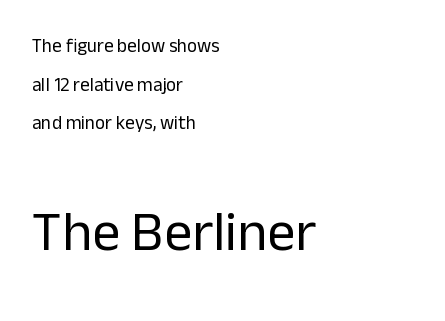
The image shows 56 px regular-weight sans-serif type, upright; set left-aligned, loose line spacing (2.03x), normal letter spacing, not underlined; the second (bottom) block is 2.95x larger; low stroke contrast and a medium x-height.
